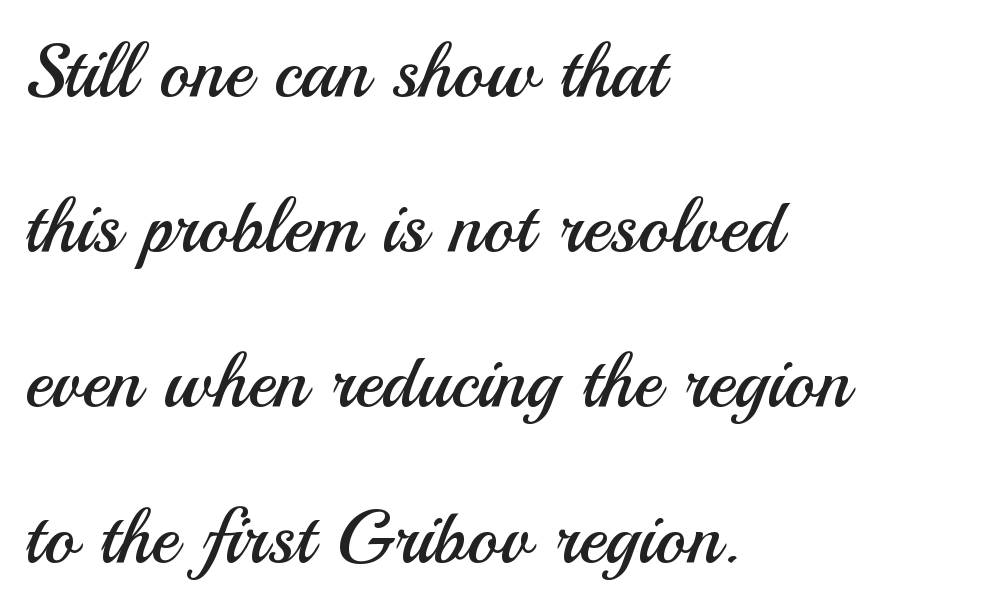
{"serif": "no", "bold": "no", "weight": "regular", "width": "normal", "stroke_contrast": "medium", "x_height": "small", "monospaced": "no", "underline": "no", "align": "left", "line_spacing": "loose", "line_spacing_ratio": 2.07, "letter_spacing": "normal", "letter_spacing_em": 0.0, "glyph_px": 75}
